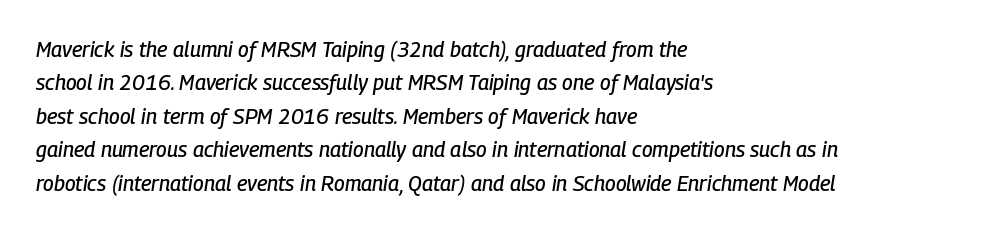
{"italic": "yes", "lean": "right", "slant_degrees": 9, "underline": "no", "align": "left", "line_spacing": "normal", "line_spacing_ratio": 1.59, "letter_spacing": "normal", "letter_spacing_em": 0.0, "glyph_px": 21}
